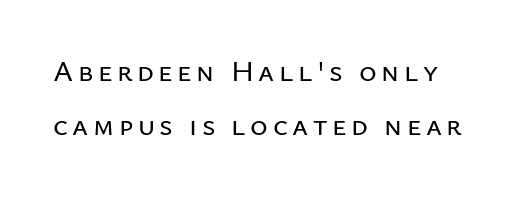
Q: Is the text italic (slanted)? A: No, it is upright.
Q: Is the typeface a serif or a sans-serif typeface? A: Sans-serif.
Q: Is the text underlined? A: No.
Q: Width (condensed, normal, or wide)? A: Normal.
Q: Stroke contrast? A: Low.
Q: x-height? A: Medium.
Q: Monospaced? A: No.
